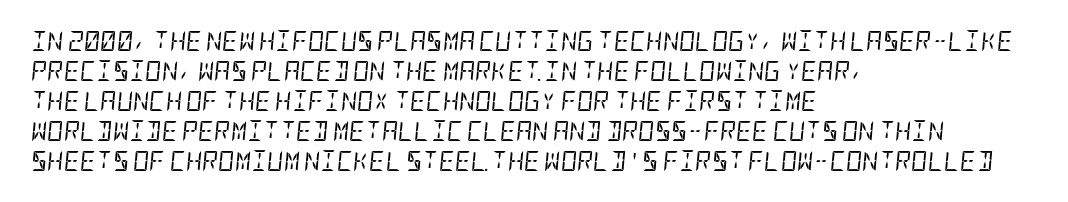
The image shows 20 px text type, italic (leaning right); set left-aligned, normal line spacing (1.5x), normal letter spacing, not underlined.
